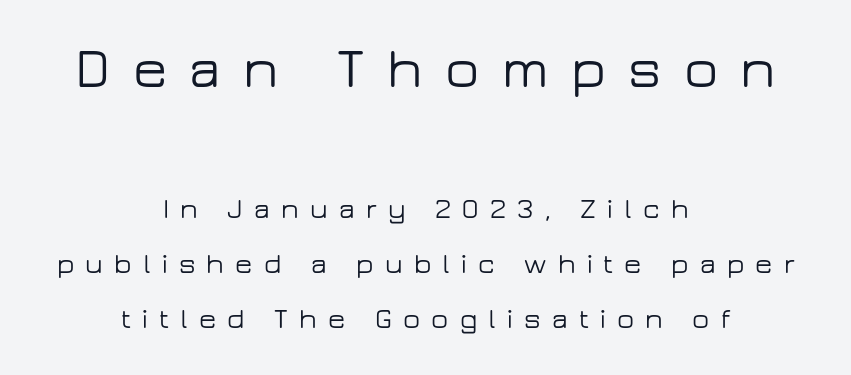
Are there feet on the stems? There aren't — it's a sans. Descender tails drop into unmarked territory. In terms of letterspacing, this is a distinctly airy, spread setting. Scale decreases going downward across the two blocks. Posture: upright roman.
